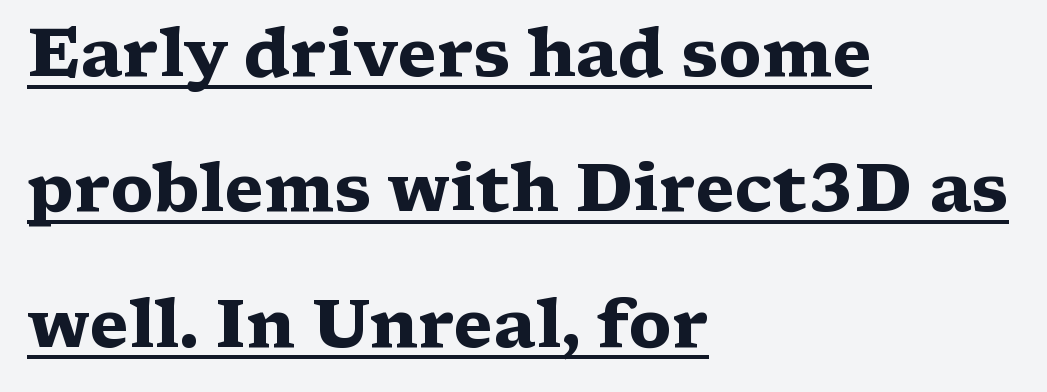
Check the space under the baseline: a stroke is drawn there. Notice the wide empty band between every row — that's loose leading. In CSS terms this would be text-align: left. This sample uses a serif face. Honestly, the letter spacing is just normal — you wouldn't notice it.
